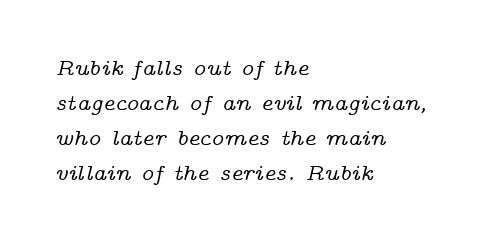
Q: Is the text italic (slanted)? A: Yes, it leans right by about 14 degrees.
Q: Is the text underlined? A: No.
Q: How is the paragraph aligned? A: Left-aligned.
Q: Is the spacing between letters normal or unusually wide? A: Normal.
Q: Is the spacing between lines tight, normal or loose? A: Normal.
